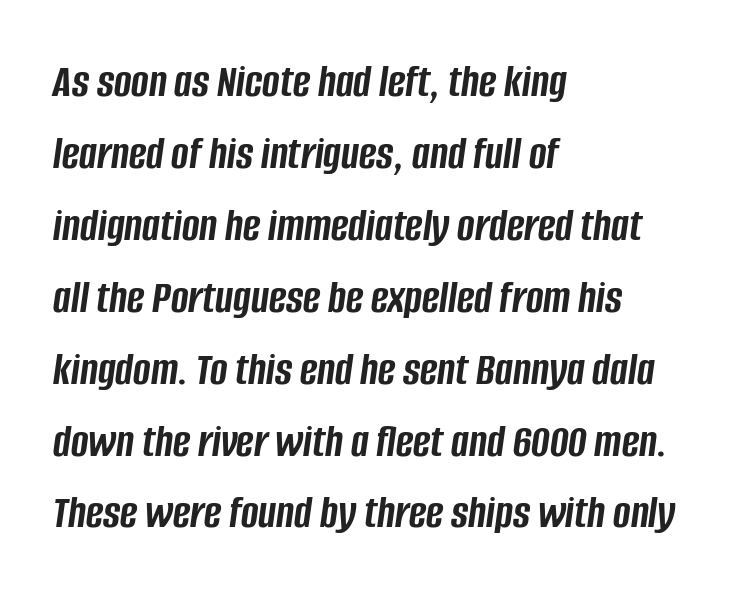
{"italic": "yes", "lean": "right", "slant_degrees": 8, "bold": "yes", "weight": "semibold", "width": "condensed", "stroke_contrast": "low", "x_height": "large", "monospaced": "no", "underline": "no", "align": "left", "line_spacing": "normal", "line_spacing_ratio": 1.53, "letter_spacing": "normal", "letter_spacing_em": 0.0, "glyph_px": 47}
